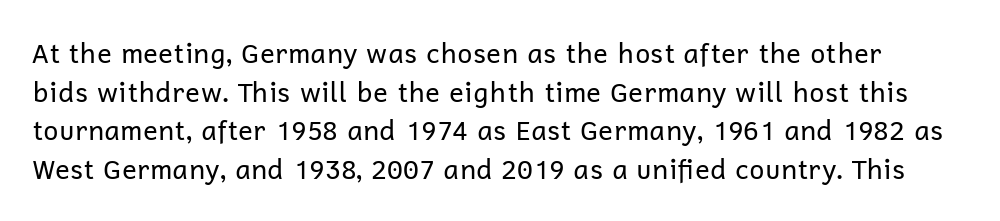
The image shows 27 px text type, upright; set normal line spacing (1.43x), normal letter spacing, not underlined.
